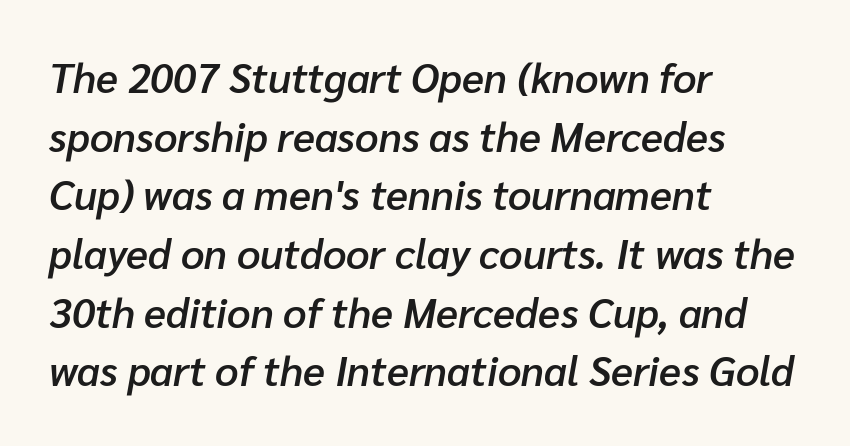
The image shows 41 px semibold type, italic (leaning right); set left-aligned, normal line spacing (1.43x), normal letter spacing, not underlined; low stroke contrast and a medium x-height.
